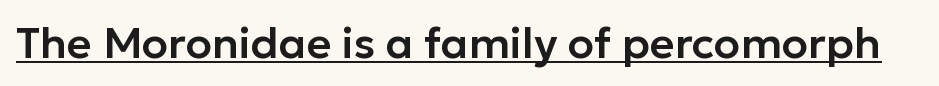
The image shows 43 px sans-serif type, upright; set normal letter spacing, underlined; low stroke contrast and a medium x-height.
